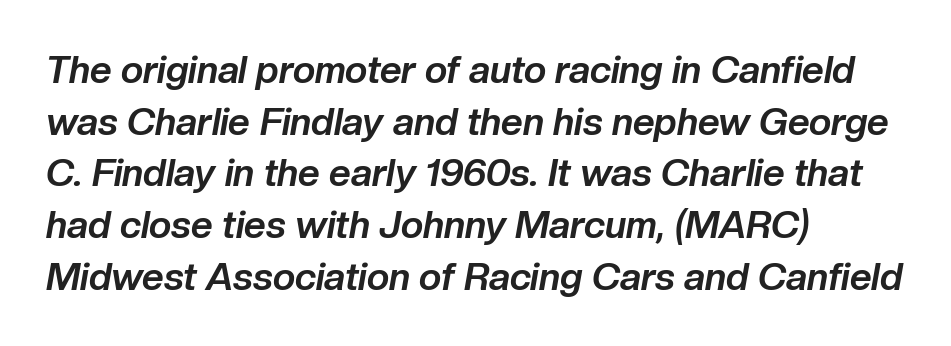
Q: Is the text bold? A: Yes.
Q: Is the text italic (slanted)? A: Yes, it leans right by about 10 degrees.
Q: Is the text underlined? A: No.
Q: How is the paragraph aligned? A: Left-aligned.
Q: Is the spacing between letters normal or unusually wide? A: Normal.
Q: Is the spacing between lines tight, normal or loose? A: Normal.
Q: Width (condensed, normal, or wide)? A: Normal.
Q: Stroke contrast? A: Low.
Q: x-height? A: Medium.
Q: Monospaced? A: No.
